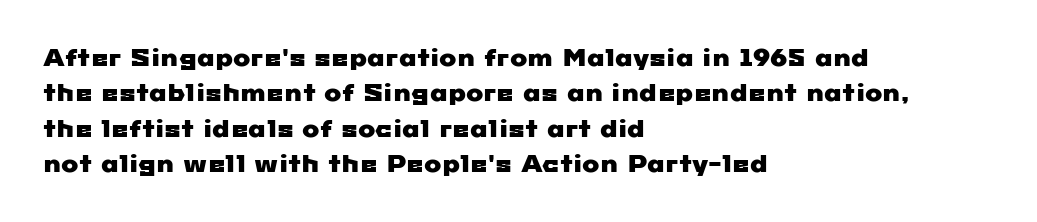
{"underline": "no", "align": "left", "line_spacing": "normal", "line_spacing_ratio": 1.54, "letter_spacing": "normal", "letter_spacing_em": 0.0, "glyph_px": 23}
